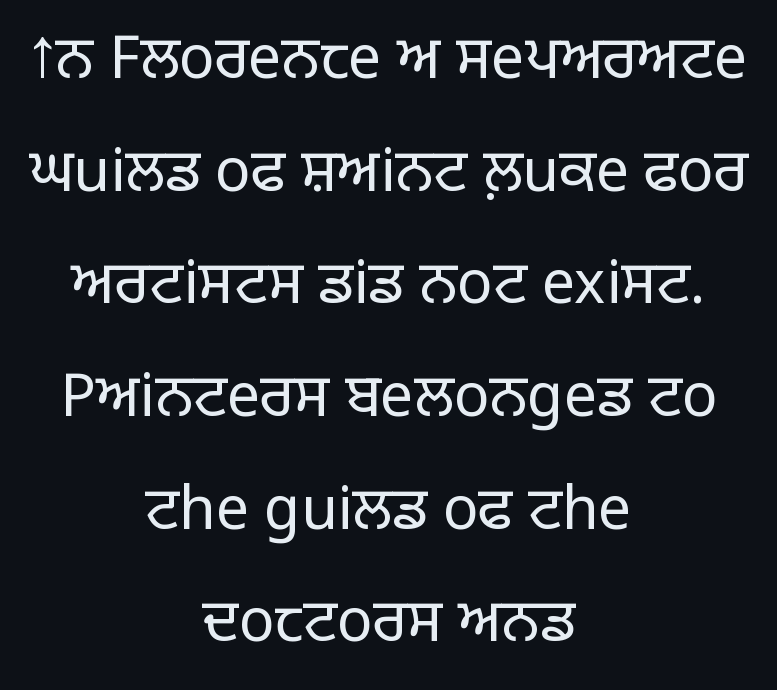
Q: Is the text bold? A: No.
Q: Is the text italic (slanted)? A: No, it is upright.
Q: Is the typeface a serif or a sans-serif typeface? A: Sans-serif.
Q: Is the text underlined? A: No.
Q: How is the paragraph aligned? A: Centered.
Q: Is the spacing between letters normal or unusually wide? A: Normal.
Q: Is the spacing between lines tight, normal or loose? A: Loose.
Q: Width (condensed, normal, or wide)? A: Normal.
Q: Stroke contrast? A: Low.
Q: x-height? A: Large.
Q: Monospaced? A: No.
